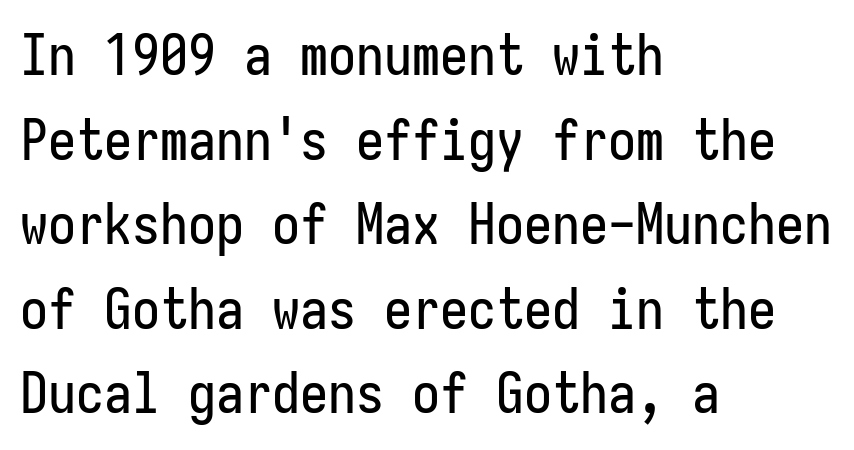
Q: Is the text italic (slanted)? A: No, it is upright.
Q: Is the typeface a serif or a sans-serif typeface? A: Sans-serif.
Q: Is the text underlined? A: No.
Q: How is the paragraph aligned? A: Left-aligned.
Q: Is the spacing between letters normal or unusually wide? A: Normal.
Q: Is the spacing between lines tight, normal or loose? A: Normal.
Q: Width (condensed, normal, or wide)? A: Condensed.
Q: Stroke contrast? A: Low.
Q: x-height? A: Medium.
Q: Monospaced? A: Yes.
